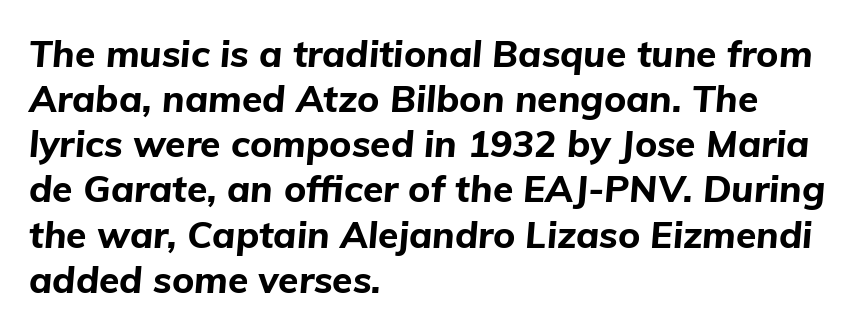
In terms of weight, the rendering is a true, heavy bold. Varying glyph widths throughout — classic text-font behaviour. The text block is weighted toward the left margin, trailing off unevenly rightward. The rendering applies a slant to the glyphs. Each row of text sits above clean, open space. No extra tracking has been applied to these lines.
